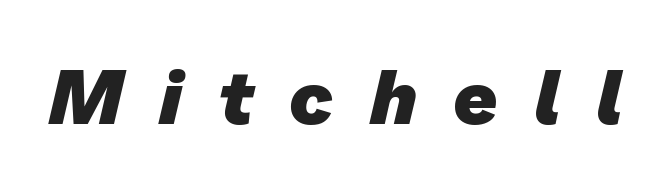
Q: Is the text bold? A: Yes.
Q: Is the typeface a serif or a sans-serif typeface? A: Sans-serif.
Q: Is the text underlined? A: No.
Q: Is the spacing between letters normal or unusually wide? A: Unusually wide.
Q: Width (condensed, normal, or wide)? A: Normal.
Q: Stroke contrast? A: Low.
Q: x-height? A: Medium.
Q: Monospaced? A: No.
